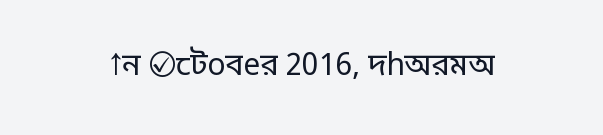
This is not heavy type; no bold has been used. Here the designer chose a conventional face with non-uniform glyph widths. This is roman type, the default non-slanted kind. Classification — sans serif.
